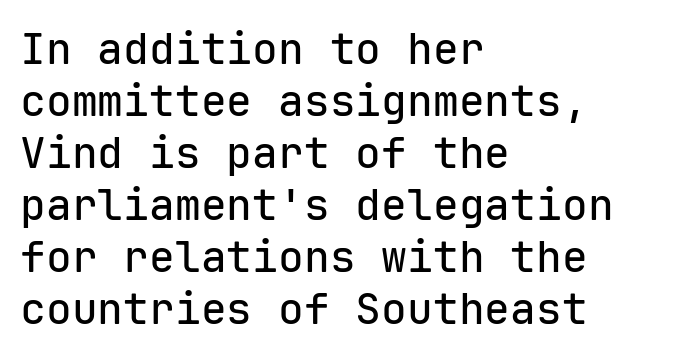
{"serif": "no", "italic": "no", "width": "normal", "stroke_contrast": "low", "x_height": "medium", "monospaced": "yes", "underline": "no", "align": "left", "line_spacing_ratio": 1.21, "letter_spacing": "normal", "letter_spacing_em": 0.0, "glyph_px": 43}
